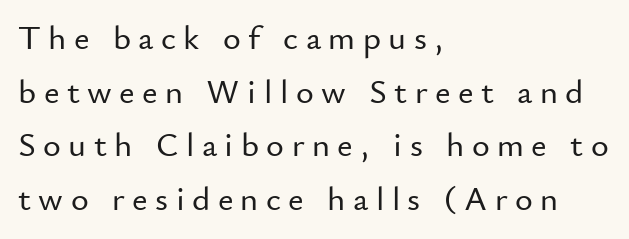
Q: Is the text italic (slanted)? A: No, it is upright.
Q: Is the typeface a serif or a sans-serif typeface? A: Sans-serif.
Q: Is the text underlined? A: No.
Q: How is the paragraph aligned? A: Left-aligned.
Q: Is the spacing between letters normal or unusually wide? A: Unusually wide.
Q: Is the spacing between lines tight, normal or loose? A: Normal.
Q: Width (condensed, normal, or wide)? A: Normal.
Q: Stroke contrast? A: Low.
Q: x-height? A: Small.
Q: Monospaced? A: No.
